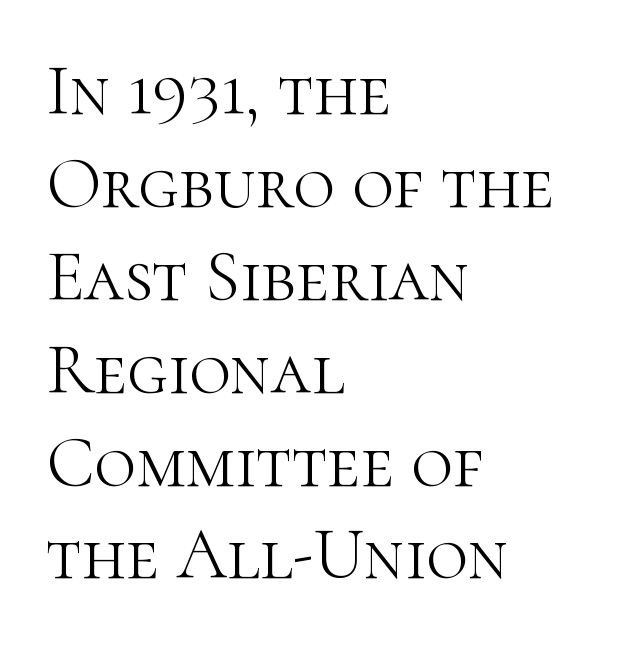
Q: Is the text bold? A: No.
Q: Is the text italic (slanted)? A: No, it is upright.
Q: Is the typeface a serif or a sans-serif typeface? A: Serif.
Q: Is the text underlined? A: No.
Q: How is the paragraph aligned? A: Left-aligned.
Q: Is the spacing between letters normal or unusually wide? A: Normal.
Q: Is the spacing between lines tight, normal or loose? A: Normal.
Q: Width (condensed, normal, or wide)? A: Normal.
Q: Stroke contrast? A: High.
Q: x-height? A: Medium.
Q: Monospaced? A: No.
